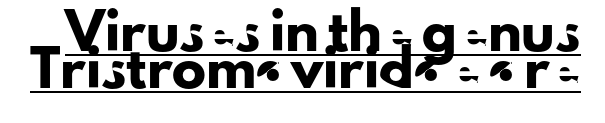
Character widths vary here, with narrow letters taking less room than wide ones. Leading: reduced. The line texture is even and compact thanks to regular tracking. These characters rest on top of a visible drawn line. Typographically, this falls in the sans-serif category. Upright lettering throughout.
